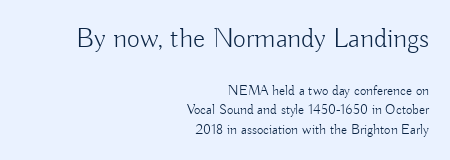
{"serif": "no", "italic": "no", "bold": "no", "weight": "light", "width": "normal", "stroke_contrast": "low", "x_height": "small", "monospaced": "no", "underline": "no", "align": "right", "line_spacing": "normal", "line_spacing_ratio": 1.38, "letter_spacing": "normal", "letter_spacing_em": 0.0, "larger_block": "first", "size_ratio": 2.0, "glyph_px": 28}
